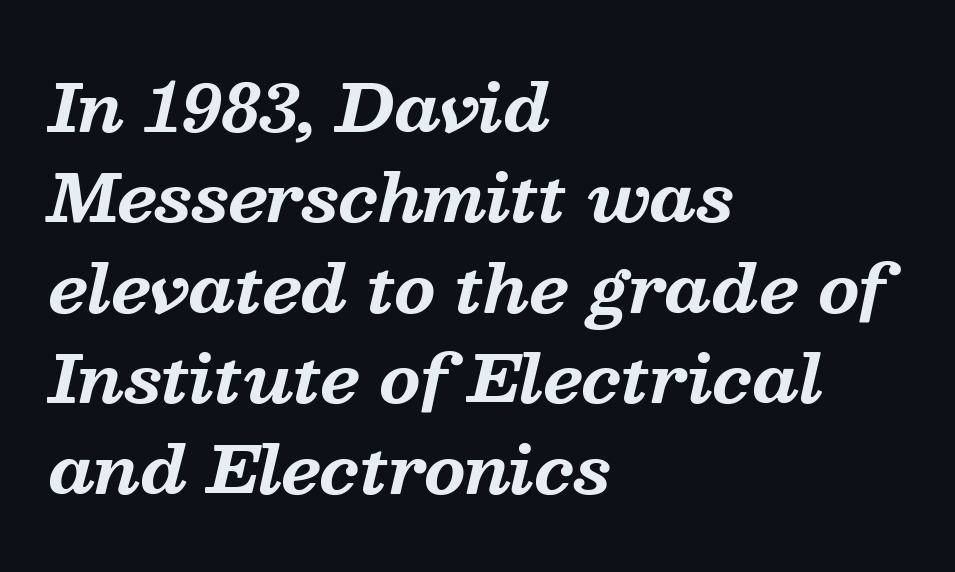
The image shows 66 px bold serif type, italic (leaning right); set left-aligned, normal line spacing (1.37x), normal letter spacing, not underlined; medium stroke contrast and a medium x-height.
